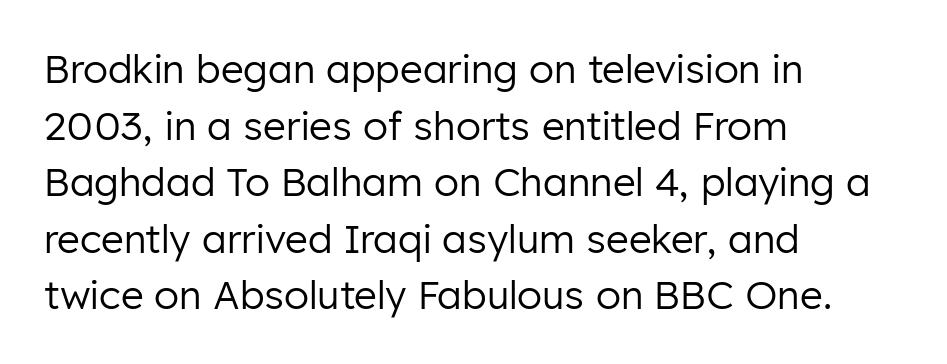
Rendered with straight, roman letterforms. Each word holds together tightly as a unit, with standard inter-letter gaps. Beneath every word, the page is bare. The passage is arranged the way most books set body copy — flush left. Successive baselines arrive at the customary interval.
